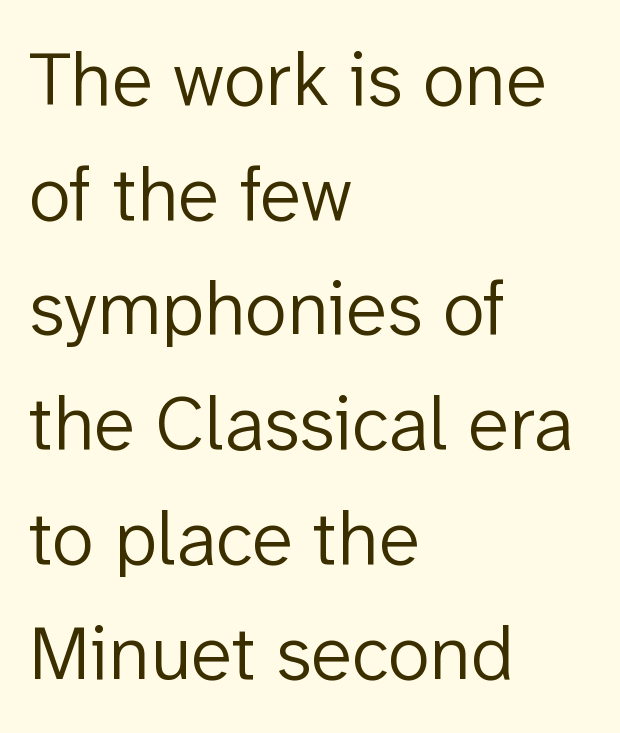
The image shows 77 px light sans-serif type, upright; set left-aligned, normal line spacing (1.49x), normal letter spacing, not underlined; low stroke contrast and a medium x-height.
